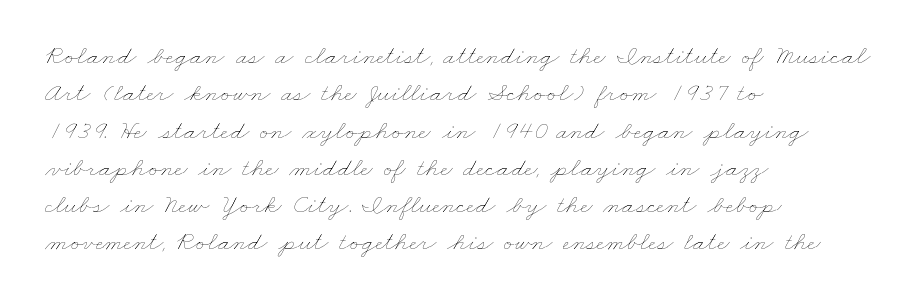
Q: Is the text bold? A: No.
Q: Is the text underlined? A: No.
Q: How is the paragraph aligned? A: Left-aligned.
Q: Is the spacing between letters normal or unusually wide? A: Normal.
Q: Is the spacing between lines tight, normal or loose? A: Normal.
